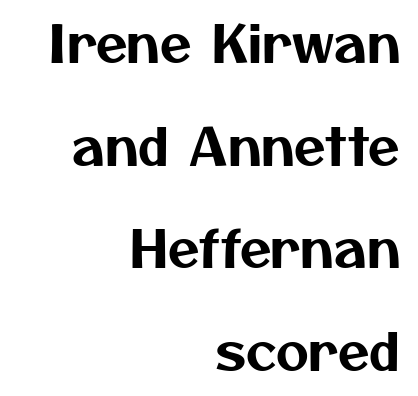
Q: Is the typeface a serif or a sans-serif typeface? A: Sans-serif.
Q: Is the text underlined? A: No.
Q: How is the paragraph aligned? A: Right-aligned.
Q: Is the spacing between letters normal or unusually wide? A: Normal.
Q: Is the spacing between lines tight, normal or loose? A: Loose.
Q: Width (condensed, normal, or wide)? A: Normal.
Q: Stroke contrast? A: Medium.
Q: x-height? A: Medium.
Q: Monospaced? A: No.
